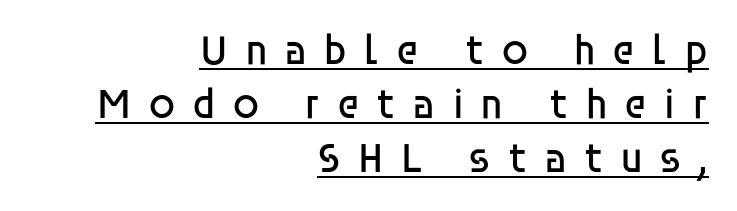
{"serif": "no", "italic": "no", "bold": "no", "weight": "regular", "width": "normal", "stroke_contrast": "low", "x_height": "large", "monospaced": "no", "underline": "yes", "align": "right", "line_spacing": "normal", "line_spacing_ratio": 1.26, "letter_spacing": "wide", "letter_spacing_em": 0.37, "glyph_px": 43}
